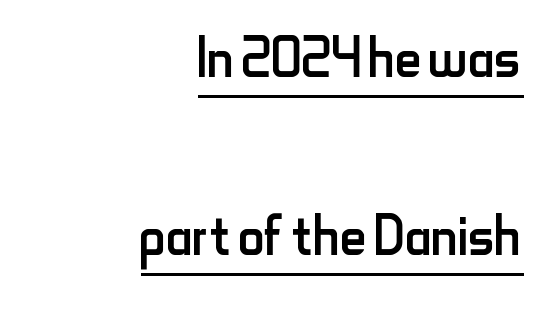
{"serif": "no", "italic": "no", "bold": "no", "weight": "regular", "width": "condensed", "stroke_contrast": "low", "x_height": "small", "monospaced": "no", "underline": "yes", "align": "right", "line_spacing": "loose", "line_spacing_ratio": 2.4, "letter_spacing": "normal", "letter_spacing_em": 0.0, "glyph_px": 74}
